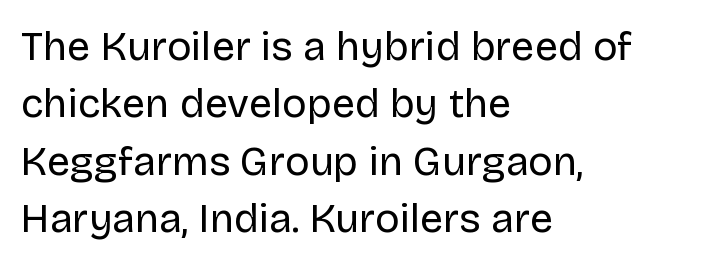
{"serif": "no", "italic": "no", "bold": "no", "weight": "regular", "width": "normal", "stroke_contrast": "low", "x_height": "large", "monospaced": "no", "underline": "no", "align": "left", "line_spacing": "normal", "line_spacing_ratio": 1.4, "letter_spacing": "normal", "letter_spacing_em": 0.0, "glyph_px": 41}
